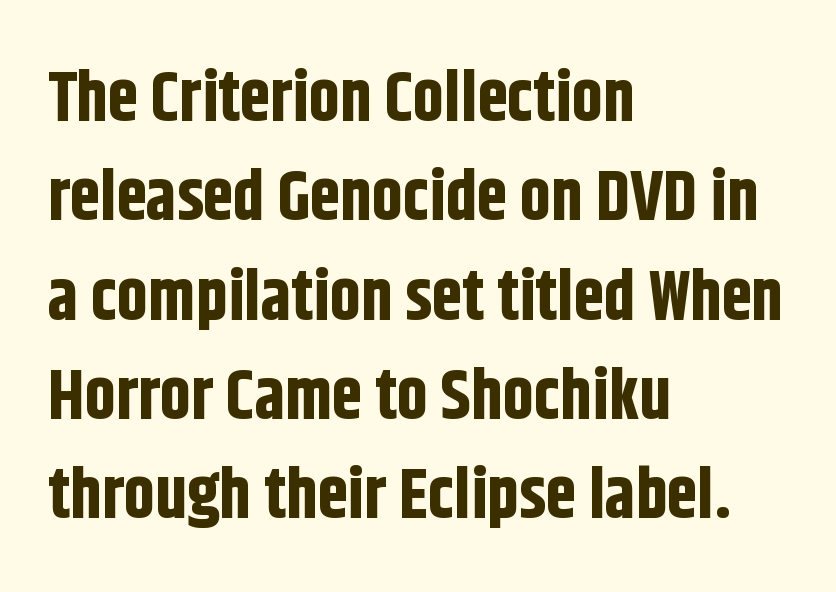
Q: Is the text bold? A: Yes.
Q: Is the text italic (slanted)? A: No, it is upright.
Q: Is the typeface a serif or a sans-serif typeface? A: Sans-serif.
Q: Is the text underlined? A: No.
Q: How is the paragraph aligned? A: Left-aligned.
Q: Is the spacing between letters normal or unusually wide? A: Normal.
Q: Is the spacing between lines tight, normal or loose? A: Normal.
Q: Width (condensed, normal, or wide)? A: Condensed.
Q: Stroke contrast? A: Low.
Q: x-height? A: Large.
Q: Monospaced? A: No.
